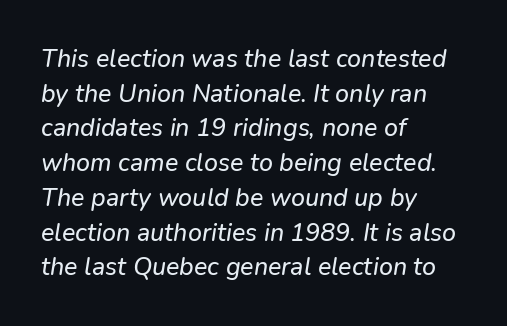
The text carries the slant typical of an italic or oblique font. This sample is left-justified, so line endings fall wherever the words run out. The rendering uses a moderate line-height, typical for paragraphs. Caption: standard tracking, unaltered. Underlining? Definitely not there.
